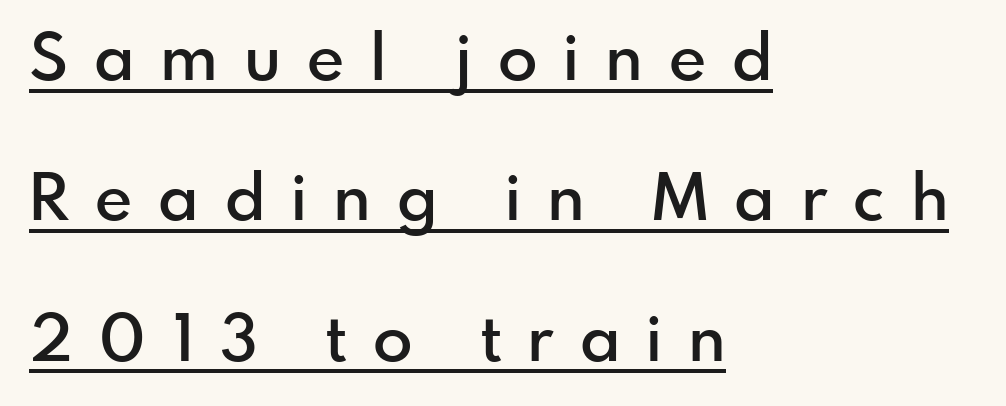
The lines are spread far apart with generous leading. Teacher's note: observe the even left margin — that is flush-left alignment. Designer's note — italics off, roman on. Does a line run under the words? Yes, clearly. The face used here is a sans, in the tradition of grotesques and geometrics.
